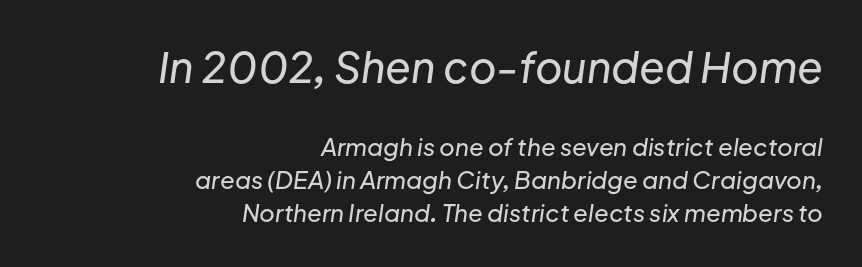
Notice how the passage keeps a crisp vertical edge on the right only. The letters in the upper block stand taller than those in the block below. You could call the tracking neutral — neither tight nor loose. Compared with ordinary roman type, these characters are visibly tilted. Whoever set this chose a conventional vertical rhythm. This rendering features lettering with no underline.
